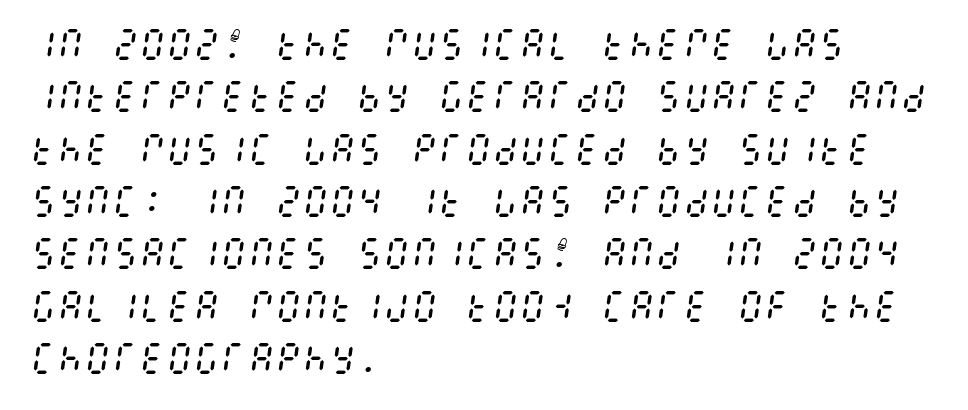
The image shows 34 px regular-weight, condensed type, italic (leaning right); set left-aligned, normal line spacing (1.54x), normal letter spacing, not underlined; medium stroke contrast and a large x-height.
